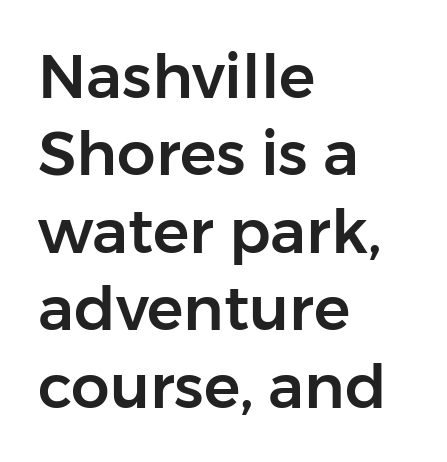
A sans-serif font was chosen for this passage. The rendering anchors every line to the left-hand side. Posture: straight, roman, zero tilt. Between one letter and the next there's only the usual sliver of space.
